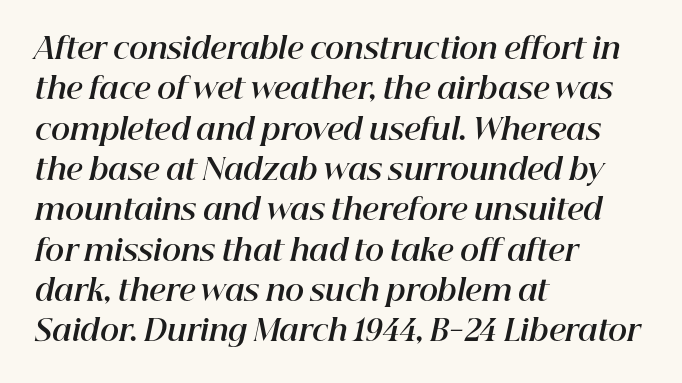
Do the characters align in a grid? No, the font is proportional. The lines in this sample share a left origin and differ only in where they stop. A clean baseline with only descenders dipping below it. The designer left line spacing at the default. Notice how thick the strokes are: this is what a full bold looks like.
